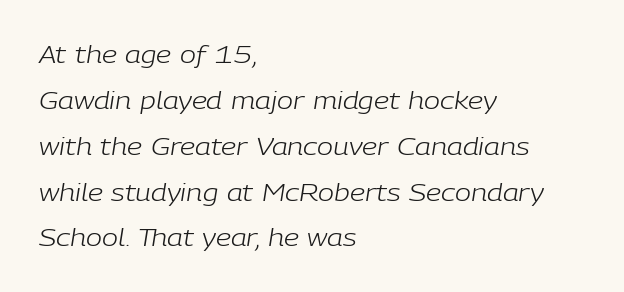
{"italic": "yes", "lean": "right", "slant_degrees": 9, "bold": "no", "underline": "no", "align": "left", "line_spacing": "loose", "line_spacing_ratio": 1.91, "letter_spacing": "normal", "letter_spacing_em": 0.0, "glyph_px": 24}
